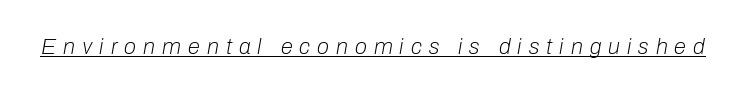
{"italic": "yes", "lean": "right", "slant_degrees": 10, "bold": "no", "underline": "yes", "letter_spacing": "wide", "letter_spacing_em": 0.32, "glyph_px": 22}
